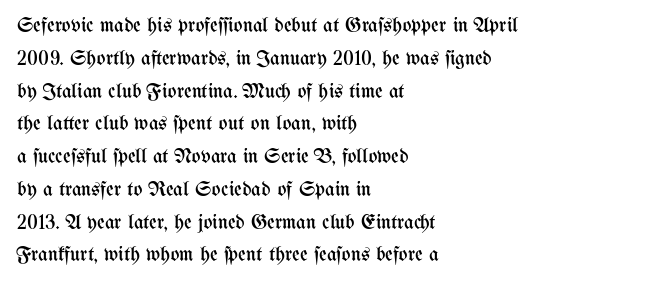
Q: Is the text bold? A: No.
Q: Is the text italic (slanted)? A: No, it is upright.
Q: Is the text underlined? A: No.
Q: How is the paragraph aligned? A: Left-aligned.
Q: Is the spacing between letters normal or unusually wide? A: Normal.
Q: Is the spacing between lines tight, normal or loose? A: Normal.
